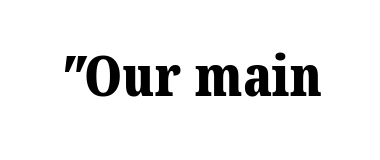
Q: Is the text bold? A: Yes.
Q: Is the typeface a serif or a sans-serif typeface? A: Serif.
Q: Is the text underlined? A: No.
Q: Is the spacing between letters normal or unusually wide? A: Normal.
Q: Width (condensed, normal, or wide)? A: Normal.
Q: Stroke contrast? A: Medium.
Q: x-height? A: Medium.
Q: Monospaced? A: No.
